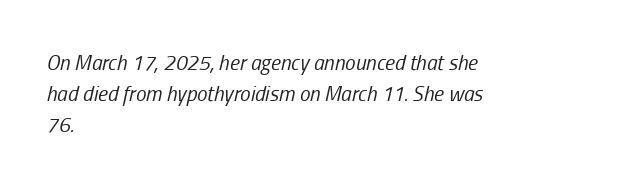
{"italic": "yes", "lean": "right", "slant_degrees": 13, "bold": "no", "underline": "no", "align": "left", "line_spacing": "normal", "line_spacing_ratio": 1.48, "letter_spacing": "normal", "letter_spacing_em": 0.0, "glyph_px": 21}
